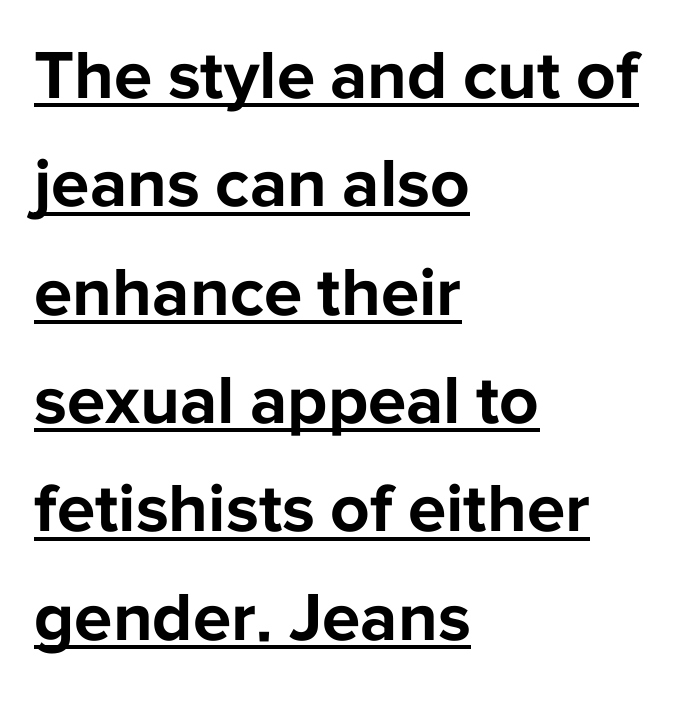
{"serif": "no", "italic": "no", "bold": "yes", "weight": "bold", "width": "normal", "stroke_contrast": "low", "x_height": "medium", "monospaced": "no", "underline": "yes", "align": "left", "line_spacing": "normal", "line_spacing_ratio": 1.57, "letter_spacing": "normal", "letter_spacing_em": 0.0, "glyph_px": 69}
